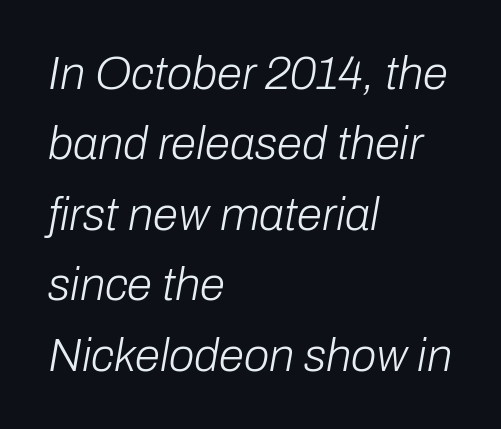
Q: Is the text bold? A: No.
Q: Is the text italic (slanted)? A: Yes, it leans right by about 10 degrees.
Q: Is the text underlined? A: No.
Q: How is the paragraph aligned? A: Left-aligned.
Q: Is the spacing between letters normal or unusually wide? A: Normal.
Q: Is the spacing between lines tight, normal or loose? A: Normal.
Q: Width (condensed, normal, or wide)? A: Normal.
Q: Stroke contrast? A: Low.
Q: x-height? A: Medium.
Q: Monospaced? A: No.
